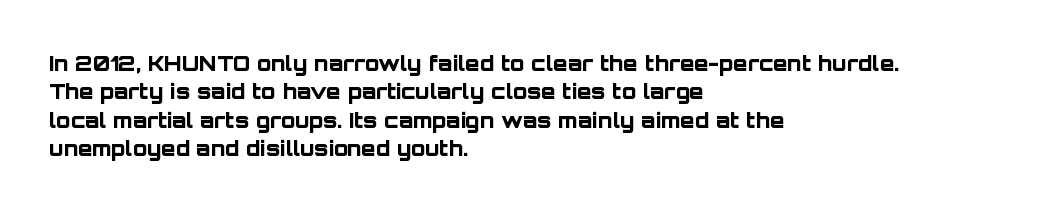
{"italic": "no", "bold": "yes", "underline": "no", "align": "left", "line_spacing": "normal", "line_spacing_ratio": 1.35, "letter_spacing": "normal", "letter_spacing_em": 0.0, "glyph_px": 21}
